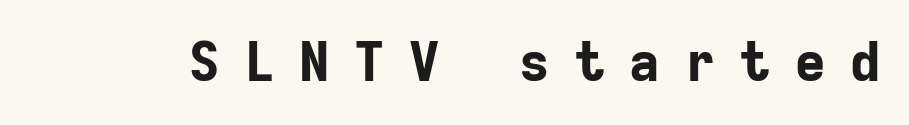
{"serif": "no", "italic": "no", "bold": "yes", "weight": "bold", "width": "normal", "stroke_contrast": "low", "x_height": "medium", "monospaced": "yes", "underline": "no", "letter_spacing": "wide", "letter_spacing_em": 0.42, "glyph_px": 54}
